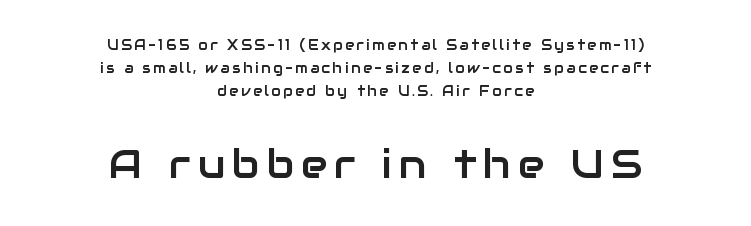
Q: Is the text italic (slanted)? A: No, it is upright.
Q: Is the typeface a serif or a sans-serif typeface? A: Sans-serif.
Q: Is the text underlined? A: No.
Q: How is the paragraph aligned? A: Centered.
Q: Is the spacing between lines tight, normal or loose? A: Normal.
Q: Which block of text is set in a larger size, the first (top) or the second (bottom)? A: The second (bottom) one.
Q: Width (condensed, normal, or wide)? A: Normal.
Q: Stroke contrast? A: Low.
Q: x-height? A: Medium.
Q: Monospaced? A: No.
